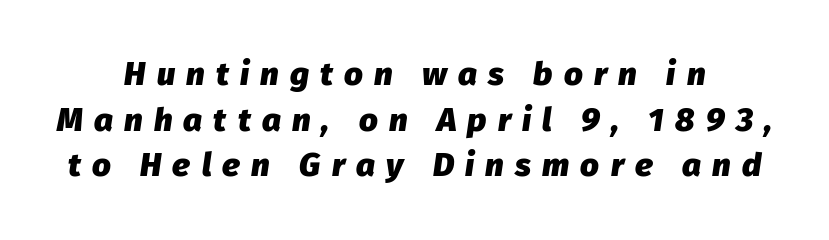
The image shows 33 px heavy type, italic (leaning right); set centered, normal line spacing (1.38x), unusually wide letter spacing (+0.34 em), not underlined; low stroke contrast and a medium x-height.
